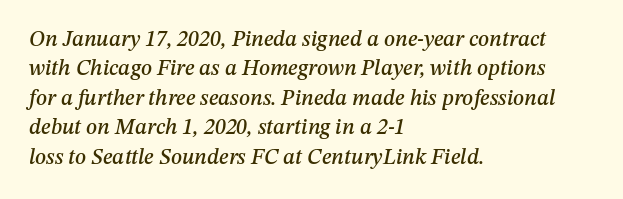
The setting favours the left margin, as ordinary paragraphs usually do. What's the leading like? Ordinary, nothing unusual. Between one letter and the next there's only the usual sliver of space. It's the slanting kind of type. A bare baseline throughout the passage.
